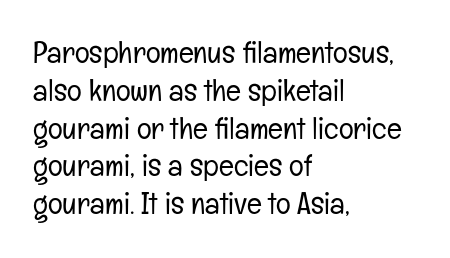
Q: Is the text bold? A: No.
Q: Is the text italic (slanted)? A: No, it is upright.
Q: Is the typeface a serif or a sans-serif typeface? A: Sans-serif.
Q: Is the text underlined? A: No.
Q: How is the paragraph aligned? A: Left-aligned.
Q: Is the spacing between letters normal or unusually wide? A: Normal.
Q: Width (condensed, normal, or wide)? A: Condensed.
Q: Stroke contrast? A: Low.
Q: x-height? A: Medium.
Q: Monospaced? A: No.
